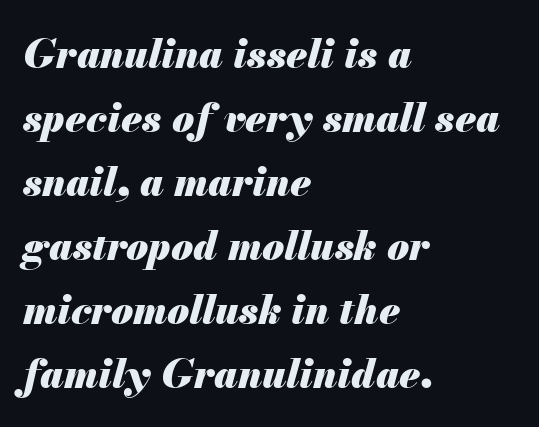
The glyphs look as if they've been sheared to an angle. The baseline area is clear. Summary of vertical rhythm: regular, with standard interline spacing. Weight: bold.
